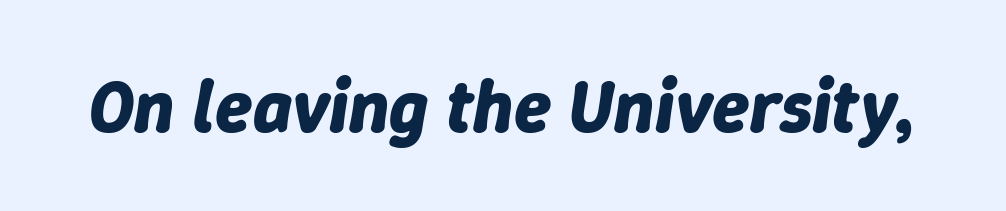
The image shows 75 px bold type, italic (leaning right); set normal letter spacing, not underlined; low stroke contrast and a medium x-height.
